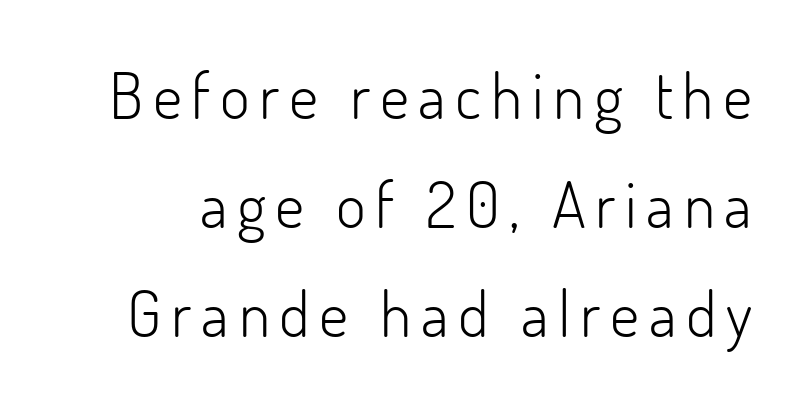
The image shows 64 px light sans-serif type, upright; set normal line spacing (1.7x), not underlined; low stroke contrast and a small x-height.
